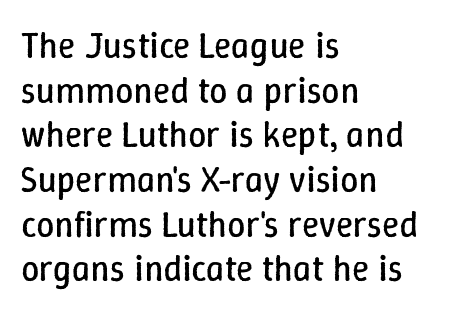
The lines are quadded left. Words appear dense and cohesive because spacing is normal. Ascenders rise straight up at ninety degrees. Descenders are the only things crossing below the line.
